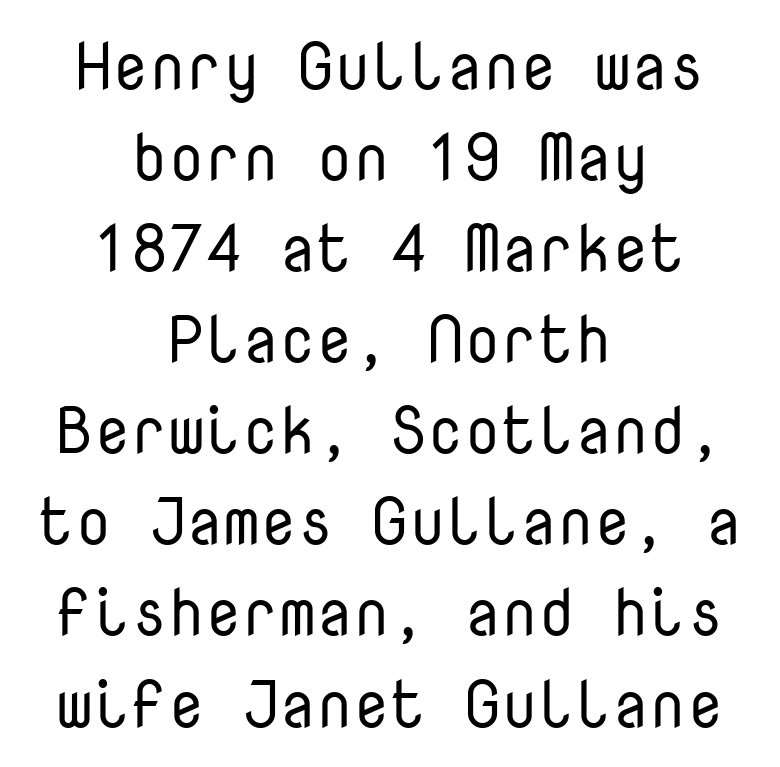
Q: Is the text bold? A: No.
Q: Is the text italic (slanted)? A: No, it is upright.
Q: Is the typeface a serif or a sans-serif typeface? A: Sans-serif.
Q: Is the text underlined? A: No.
Q: How is the paragraph aligned? A: Centered.
Q: Is the spacing between letters normal or unusually wide? A: Normal.
Q: Is the spacing between lines tight, normal or loose? A: Normal.
Q: Width (condensed, normal, or wide)? A: Normal.
Q: Stroke contrast? A: Low.
Q: x-height? A: Medium.
Q: Monospaced? A: Yes.
